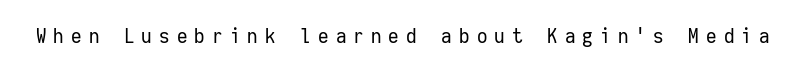
Q: Is the text bold? A: No.
Q: Is the text italic (slanted)? A: No, it is upright.
Q: Is the text underlined? A: No.
Q: Is the spacing between letters normal or unusually wide? A: Unusually wide.
